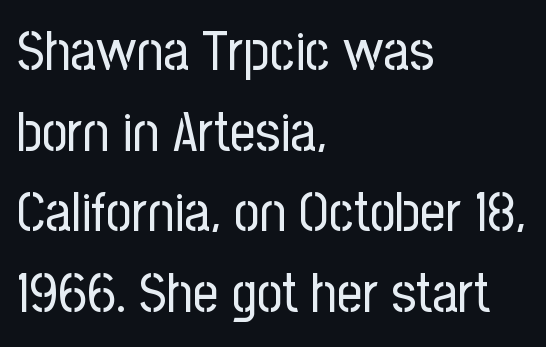
{"serif": "no", "italic": "no", "bold": "no", "weight": "regular", "width": "condensed", "stroke_contrast": "low", "x_height": "medium", "monospaced": "no", "underline": "no", "align": "left", "line_spacing": "normal", "line_spacing_ratio": 1.44, "letter_spacing": "normal", "letter_spacing_em": 0.0, "glyph_px": 56}
